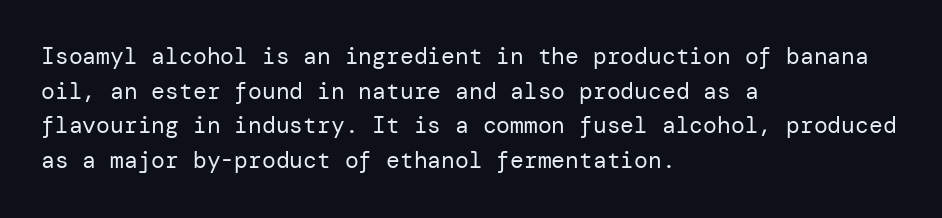
Q: Is the text bold? A: No.
Q: Is the text italic (slanted)? A: No, it is upright.
Q: Is the text underlined? A: No.
Q: How is the paragraph aligned? A: Left-aligned.
Q: Is the spacing between letters normal or unusually wide? A: Normal.
Q: Is the spacing between lines tight, normal or loose? A: Normal.
